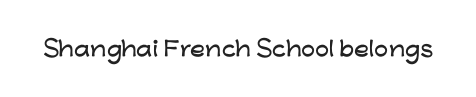
{"italic": "no", "underline": "no", "letter_spacing": "normal", "letter_spacing_em": 0.0, "glyph_px": 20}
